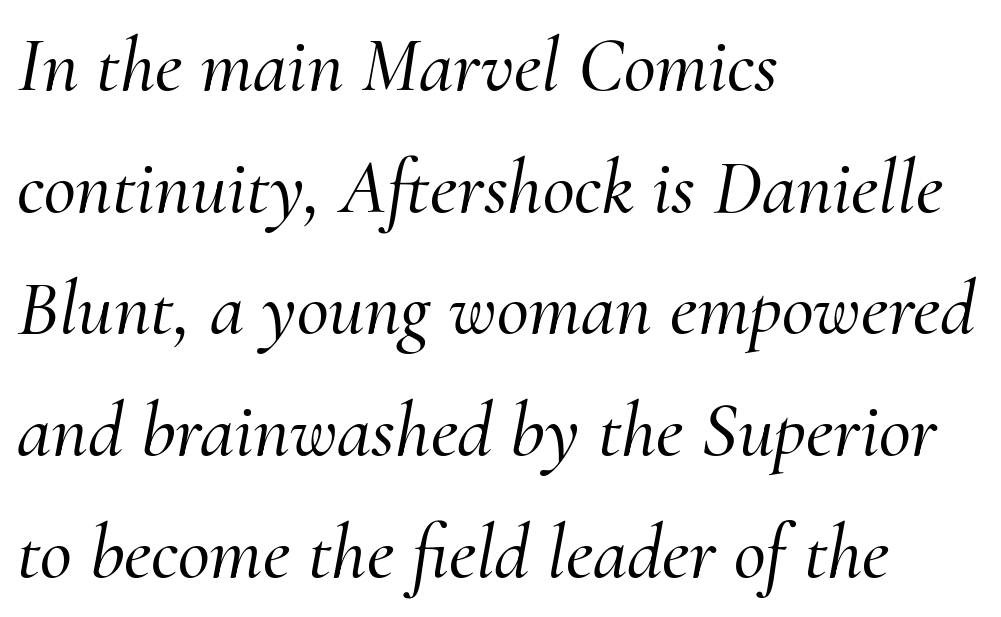
The image shows 78 px serif type, italic (leaning right); set left-aligned, normal line spacing (1.56x), normal letter spacing, not underlined; medium stroke contrast and a small x-height.
